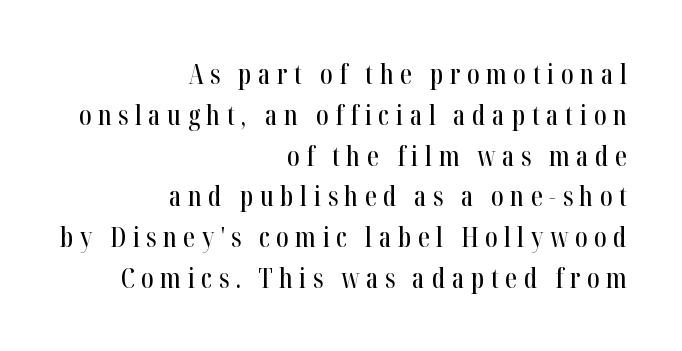
{"italic": "no", "underline": "no", "align": "right", "line_spacing": "normal", "line_spacing_ratio": 1.51, "letter_spacing": "wide", "letter_spacing_em": 0.24, "glyph_px": 27}
